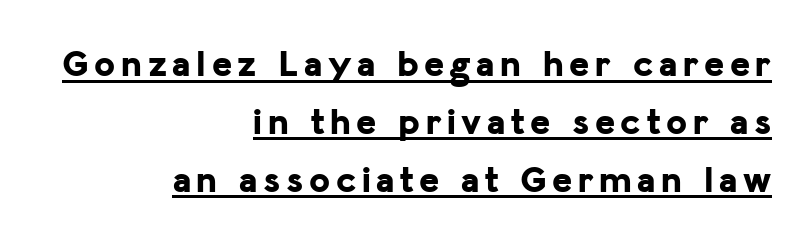
{"serif": "no", "italic": "no", "bold": "yes", "weight": "bold", "width": "normal", "stroke_contrast": "low", "x_height": "medium", "monospaced": "no", "underline": "yes", "align": "right", "line_spacing": "normal", "line_spacing_ratio": 1.52, "glyph_px": 38}
